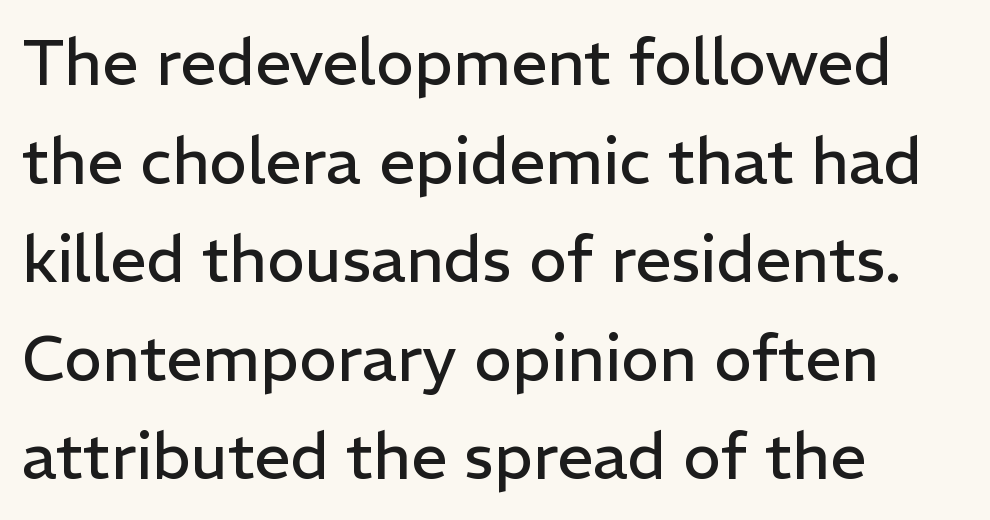
Q: Is the text bold? A: No.
Q: Is the text italic (slanted)? A: No, it is upright.
Q: Is the typeface a serif or a sans-serif typeface? A: Sans-serif.
Q: Is the text underlined? A: No.
Q: How is the paragraph aligned? A: Left-aligned.
Q: Is the spacing between letters normal or unusually wide? A: Normal.
Q: Is the spacing between lines tight, normal or loose? A: Normal.
Q: Width (condensed, normal, or wide)? A: Normal.
Q: Stroke contrast? A: Low.
Q: x-height? A: Medium.
Q: Monospaced? A: No.
